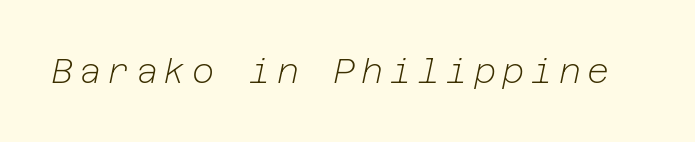
{"italic": "yes", "lean": "right", "slant_degrees": 12, "bold": "no", "weight": "light", "width": "normal", "stroke_contrast": "low", "x_height": "medium", "underline": "no", "glyph_px": 34}
